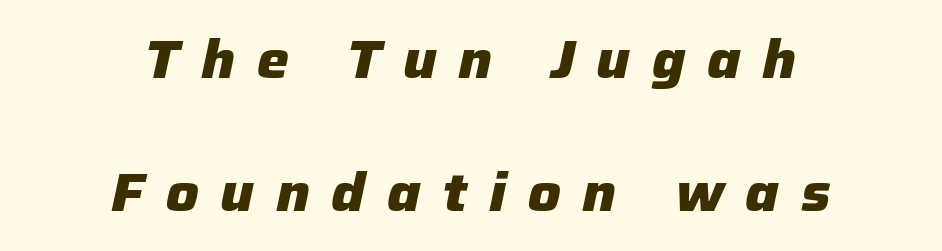
The space beneath each line is pristine and unruled. Weight: bold. Line starts and ends both wander, symmetrically. Slant detected: the letters are inclined. Here the glyphs are tracked loosely, breaking word shapes into spaced letters.
